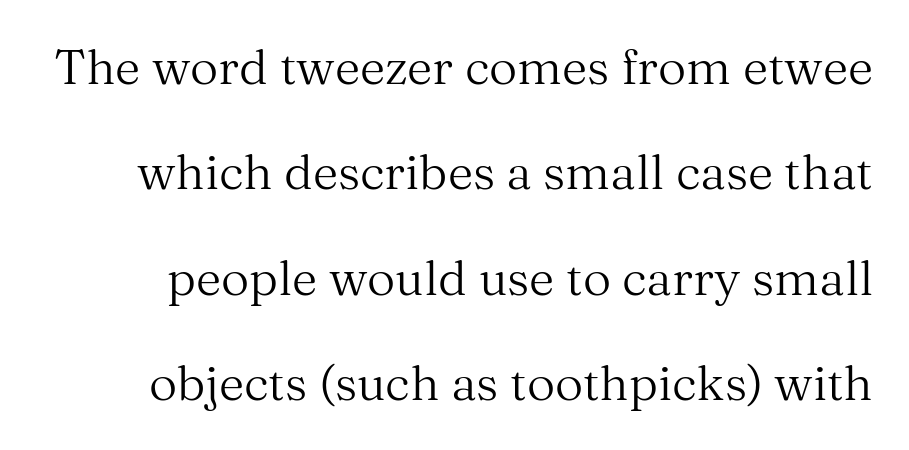
The image shows 49 px regular-weight serif type, upright; set loose line spacing (2.15x), normal letter spacing, not underlined; medium stroke contrast and a medium x-height.
